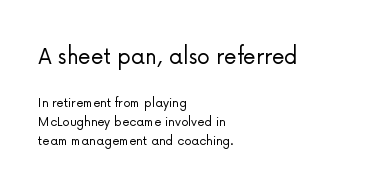
The image shows 26 px text type, upright; set left-aligned, normal line spacing (1.27x), normal letter spacing, not underlined; the first (top) block is 1.73x larger.
